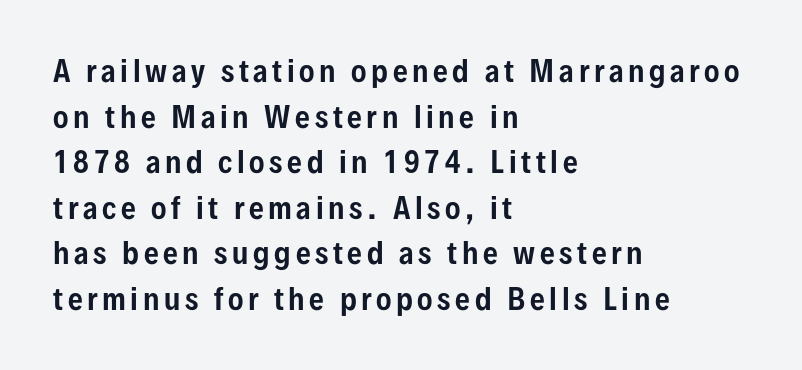
Proportional: the letters do not fall into vertical columns. In CSS terms this would be text-align: left. Underline: absent. Serifs: no, the terminals of the letterforms are clean.
